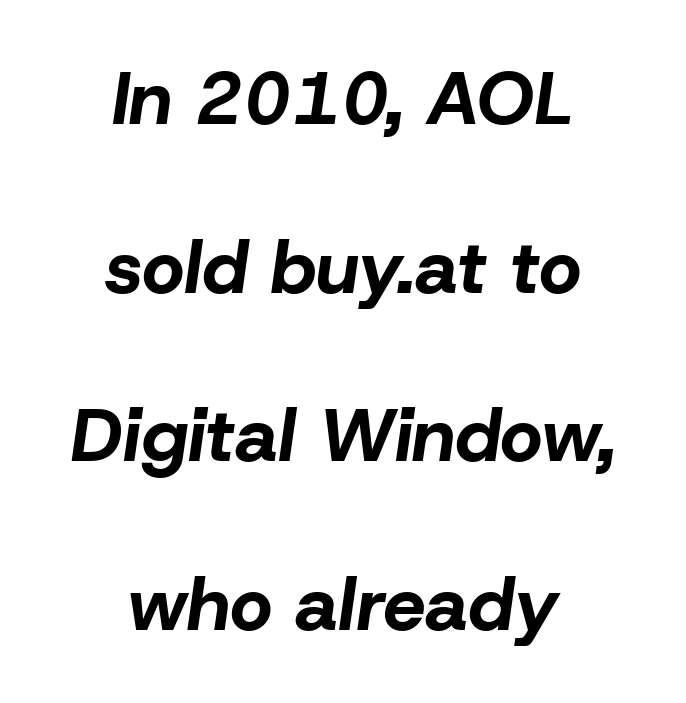
{"italic": "yes", "lean": "right", "slant_degrees": 8, "bold": "yes", "weight": "bold", "width": "normal", "stroke_contrast": "low", "x_height": "medium", "monospaced": "no", "underline": "no", "align": "center", "line_spacing": "loose", "line_spacing_ratio": 2.25, "letter_spacing": "normal", "letter_spacing_em": 0.0, "glyph_px": 75}
